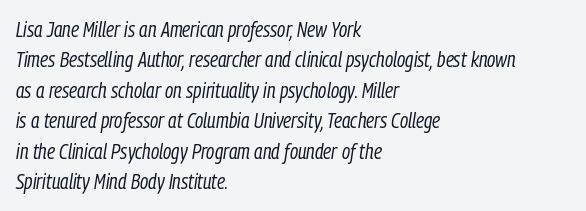
This rendering leaves character spacing at its baseline value. Weight class: somewhere from thin through regular. Any mark beneath the type? The region is blank. Line beginnings align vertically; line endings do not. Tall strokes in this sample are angled rather than plumb. These lines sit exactly where default settings would place them.
